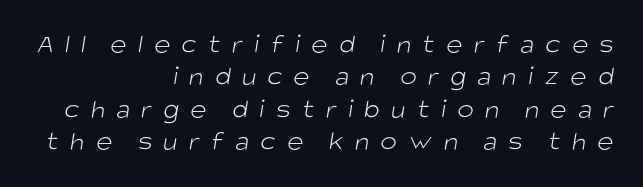
{"serif": "no", "bold": "no", "weight": "light", "width": "normal", "stroke_contrast": "low", "x_height": "large", "monospaced": "no", "underline": "no", "align": "right", "line_spacing_ratio": 1.16, "letter_spacing": "wide", "letter_spacing_em": 0.4, "glyph_px": 28}
